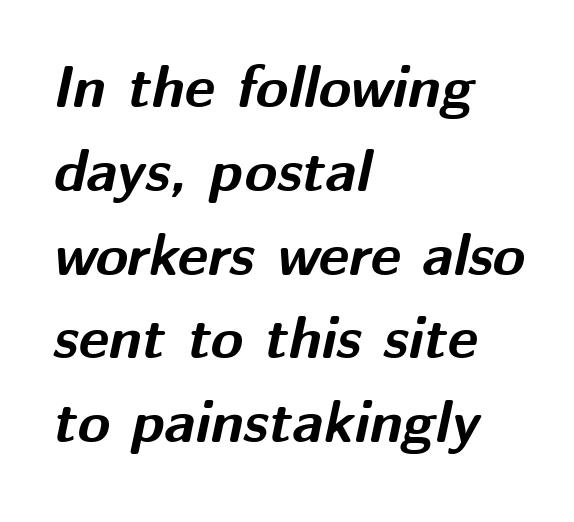
Q: Is the text bold? A: Yes.
Q: Is the text italic (slanted)? A: Yes, it leans right by about 12 degrees.
Q: Is the text underlined? A: No.
Q: How is the paragraph aligned? A: Left-aligned.
Q: Is the spacing between letters normal or unusually wide? A: Normal.
Q: Is the spacing between lines tight, normal or loose? A: Normal.
Q: Width (condensed, normal, or wide)? A: Normal.
Q: Stroke contrast? A: Medium.
Q: x-height? A: Medium.
Q: Monospaced? A: No.
